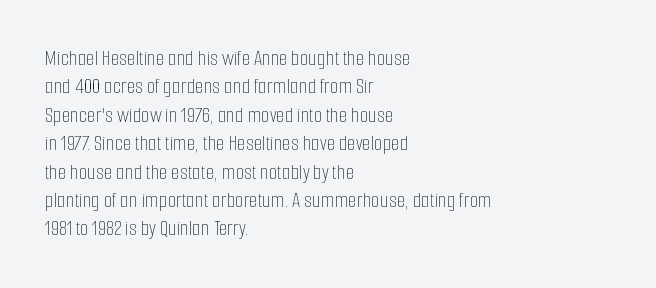
Rule under the text: the space is simply empty. Honestly, the letter spacing is just normal — you wouldn't notice it. The font's upright variant was chosen for this text. The strokes are not fattened; the text isn't bold. Layout note: lines flush left. The designer left line spacing at the default.
